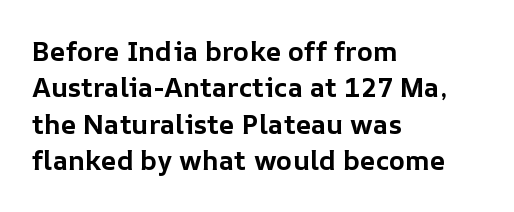
{"italic": "no", "bold": "yes", "underline": "no", "align": "left", "line_spacing": "normal", "line_spacing_ratio": 1.35, "letter_spacing": "normal", "letter_spacing_em": 0.0, "glyph_px": 27}
